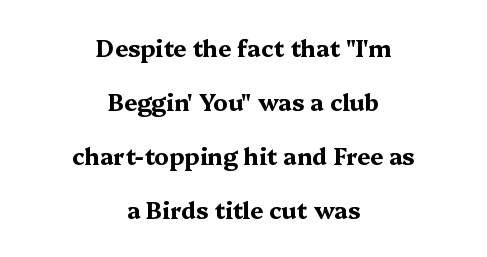
{"italic": "no", "bold": "yes", "underline": "no", "align": "center", "line_spacing": "loose", "line_spacing_ratio": 2.35, "letter_spacing": "normal", "letter_spacing_em": 0.0, "glyph_px": 23}
